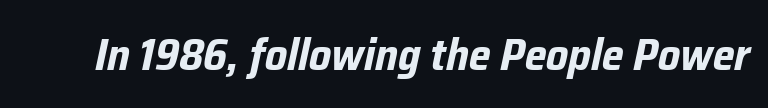
Posture: slanted. Notice how thick the strokes are: this is what a full bold looks like. Varying glyph widths throughout — classic text-font behaviour. The horizontal fit of the characters is conventional and even.
